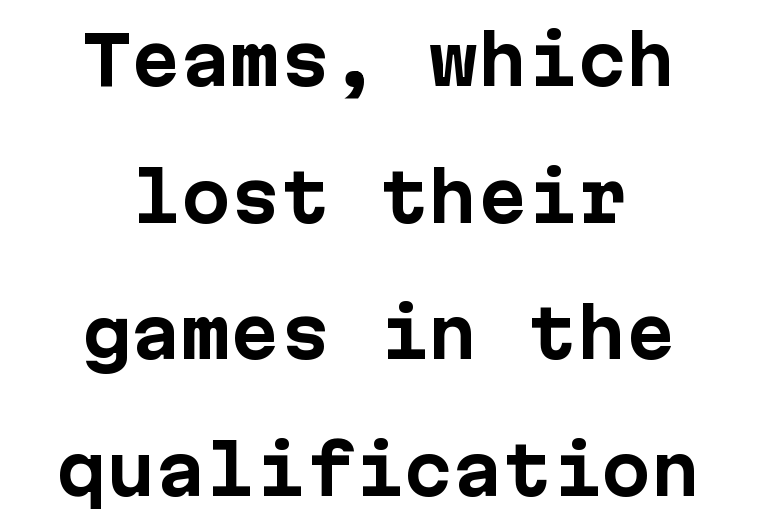
{"serif": "no", "italic": "no", "bold": "yes", "weight": "bold", "width": "normal", "stroke_contrast": "low", "x_height": "medium", "monospaced": "yes", "underline": "no", "align": "center", "line_spacing": "loose", "line_spacing_ratio": 2.07, "letter_spacing": "normal", "letter_spacing_em": 0.0, "glyph_px": 66}
